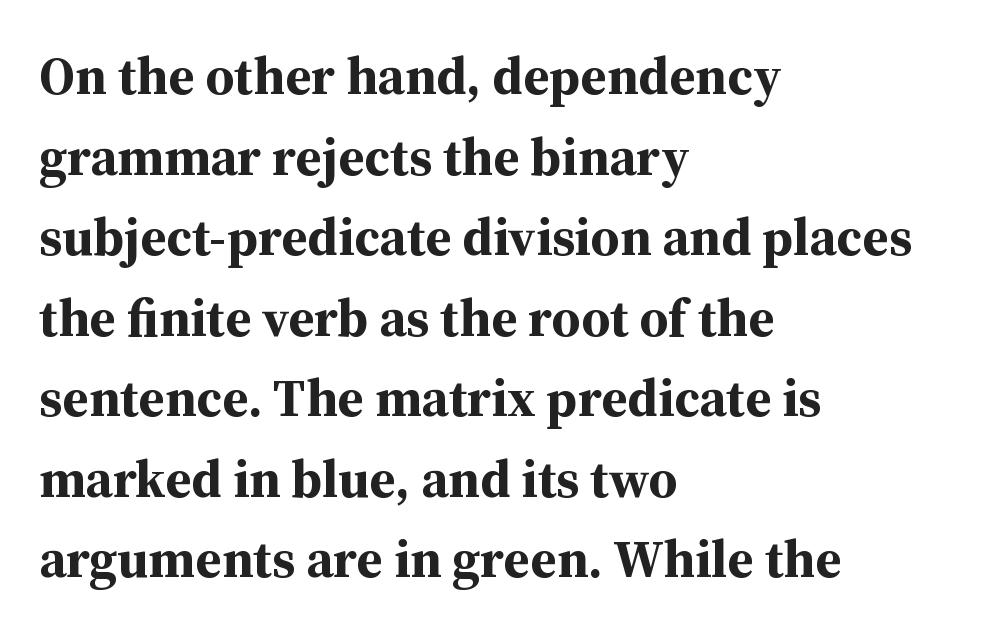
Q: Is the text bold? A: Yes.
Q: Is the text italic (slanted)? A: No, it is upright.
Q: Is the typeface a serif or a sans-serif typeface? A: Serif.
Q: Is the text underlined? A: No.
Q: How is the paragraph aligned? A: Left-aligned.
Q: Is the spacing between letters normal or unusually wide? A: Normal.
Q: Is the spacing between lines tight, normal or loose? A: Normal.
Q: Width (condensed, normal, or wide)? A: Normal.
Q: Stroke contrast? A: Medium.
Q: x-height? A: Medium.
Q: Monospaced? A: No.
